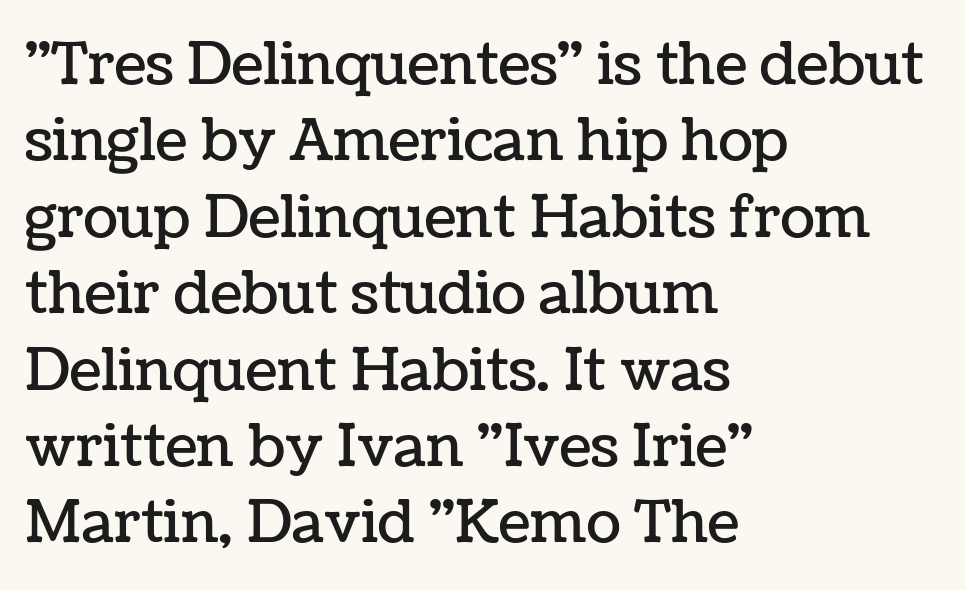
The image shows 57 px text type, upright; set left-aligned, normal line spacing (1.34x), normal letter spacing, not underlined; low stroke contrast and a medium x-height.
